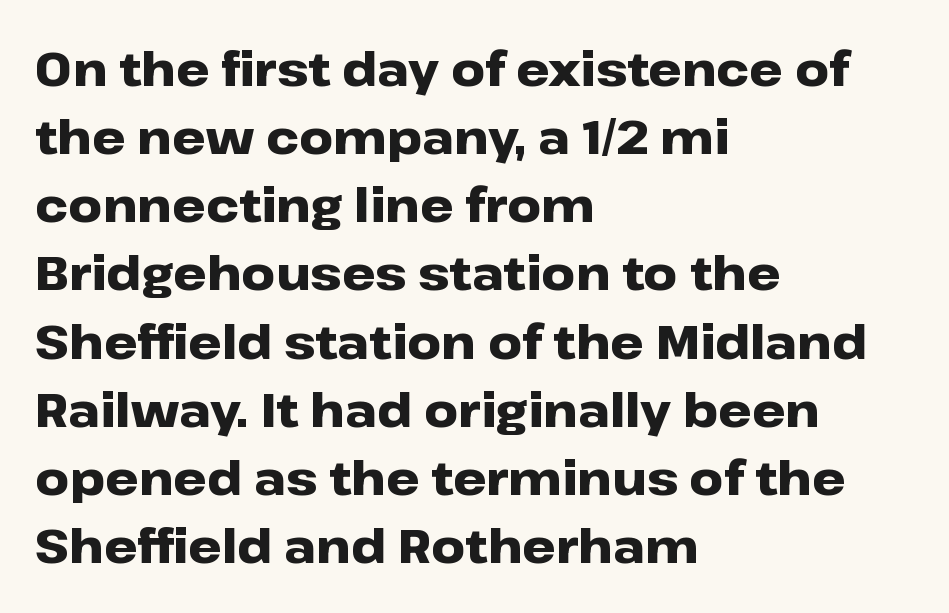
Look at the stroke-to-counter ratio: heavy, a bold. The rendering uses natural spacing where letterforms have individual widths. Alignment: flush left. The passage shown is not underscored anywhere. Each letter's strokes conclude bluntly, with no projecting serifs.
